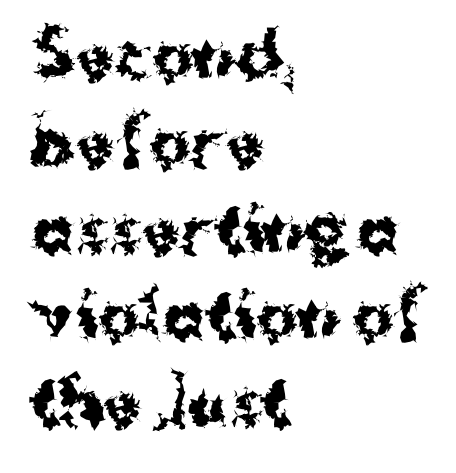
The image shows 62 px bold sans-serif type, upright; set left-aligned, normal line spacing (1.4x), normal letter spacing, not underlined; medium stroke contrast and a medium x-height.
